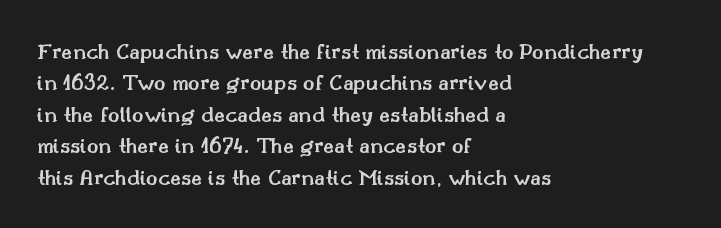
Students, this is semibold: more ink than regular, less than bold. Descender tails drop into unmarked territory. Reading down the block, your eye returns to a fixed left position each line. Do the letters lean? They stand straight. The space between consecutive lines is moderate.
